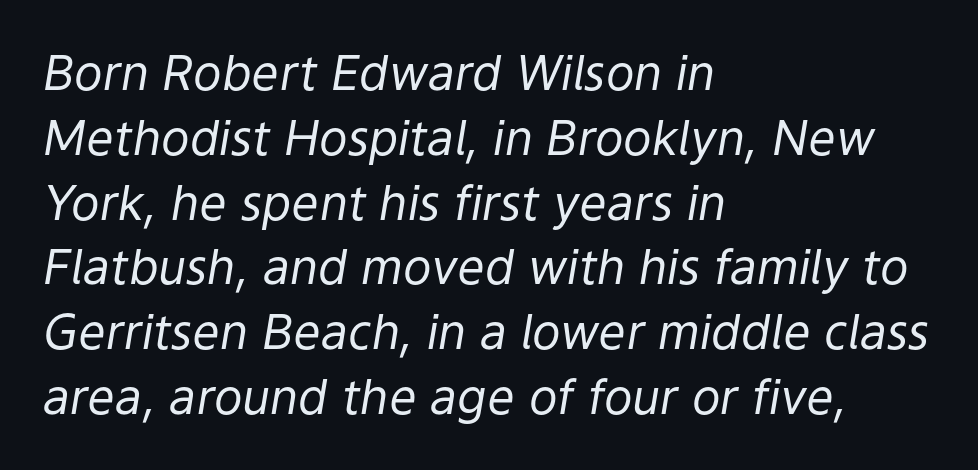
{"italic": "yes", "lean": "right", "slant_degrees": 9, "bold": "no", "weight": "regular", "width": "normal", "stroke_contrast": "low", "x_height": "medium", "monospaced": "no", "underline": "no", "align": "left", "line_spacing": "normal", "line_spacing_ratio": 1.35, "letter_spacing": "normal", "letter_spacing_em": 0.0, "glyph_px": 48}
